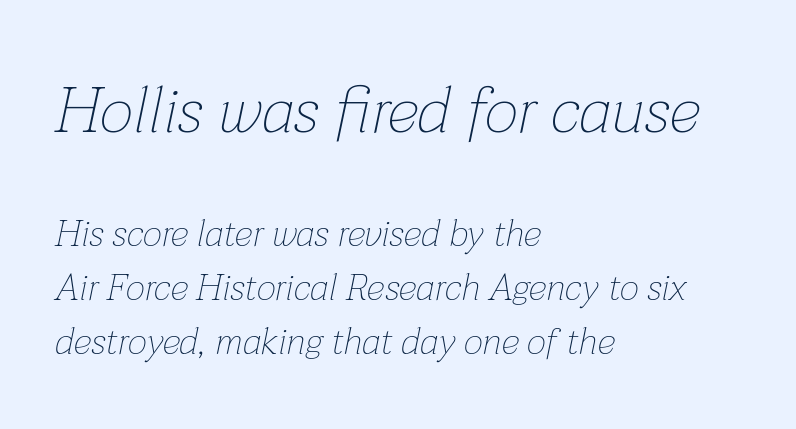
{"italic": "yes", "lean": "right", "slant_degrees": 12, "bold": "no", "weight": "thin", "width": "normal", "stroke_contrast": "low", "x_height": "medium", "monospaced": "no", "underline": "no", "align": "left", "line_spacing": "normal", "line_spacing_ratio": 1.46, "letter_spacing": "normal", "letter_spacing_em": 0.0, "larger_block": "first", "size_ratio": 1.76, "glyph_px": 65}
